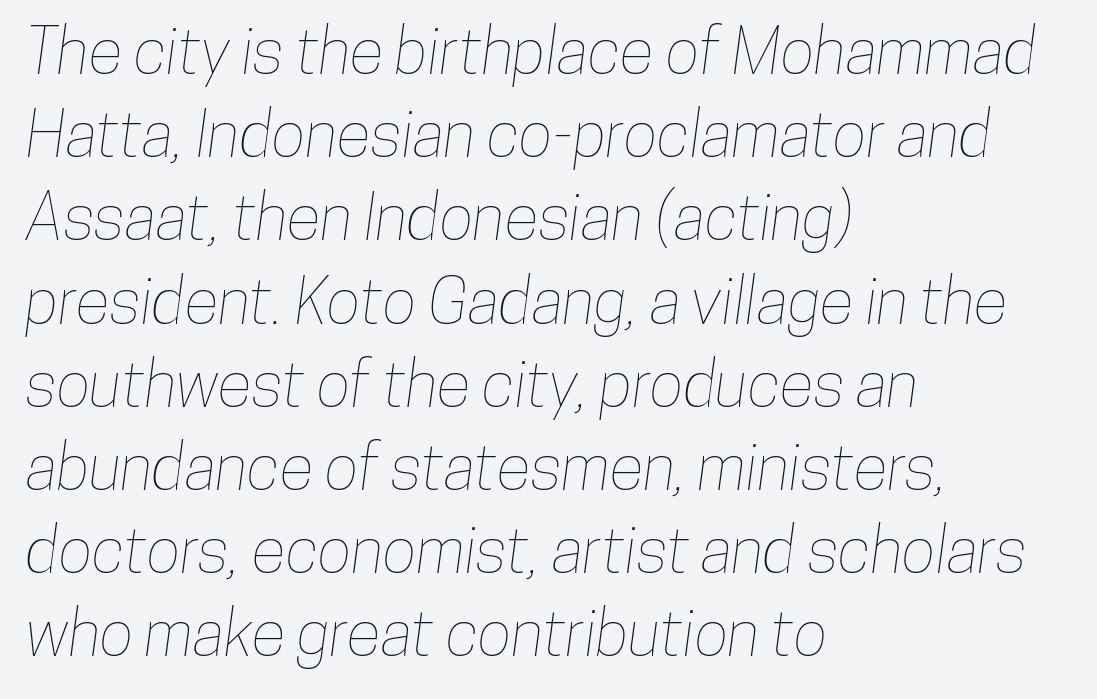
{"width": "condensed", "stroke_contrast": "low", "x_height": "medium", "monospaced": "no", "underline": "no", "align": "left", "line_spacing": "normal", "line_spacing_ratio": 1.3, "letter_spacing": "normal", "letter_spacing_em": 0.0, "glyph_px": 64}
